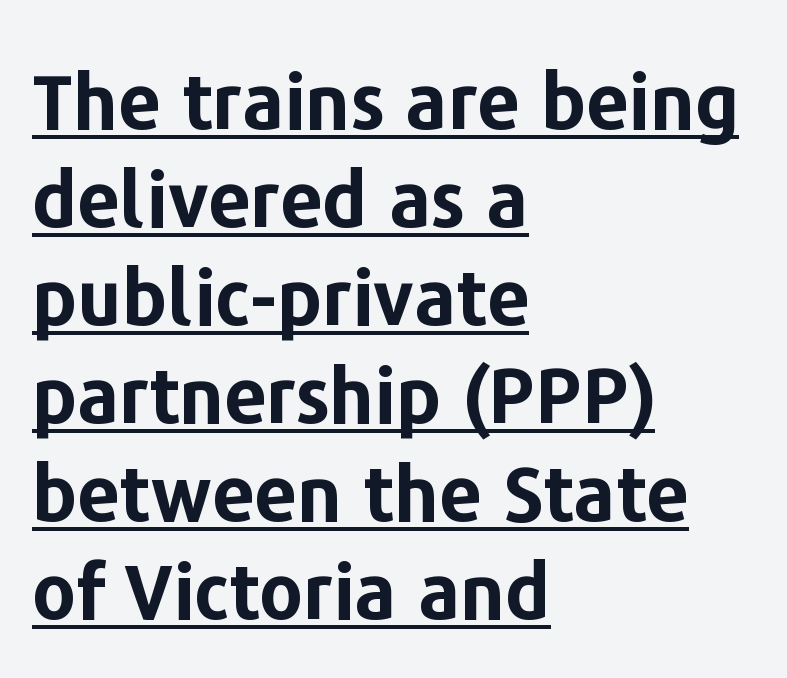
The image shows 76 px bold sans-serif type, upright; set left-aligned, normal line spacing (1.29x), normal letter spacing, underlined; low stroke contrast and a medium x-height.
